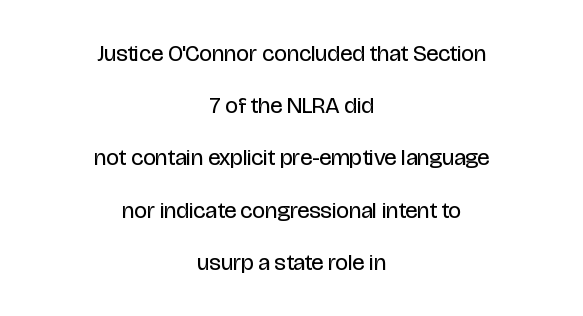
{"italic": "no", "bold": "no", "underline": "no", "align": "center", "line_spacing": "loose", "line_spacing_ratio": 2.27, "letter_spacing": "normal", "letter_spacing_em": 0.0, "glyph_px": 23}
